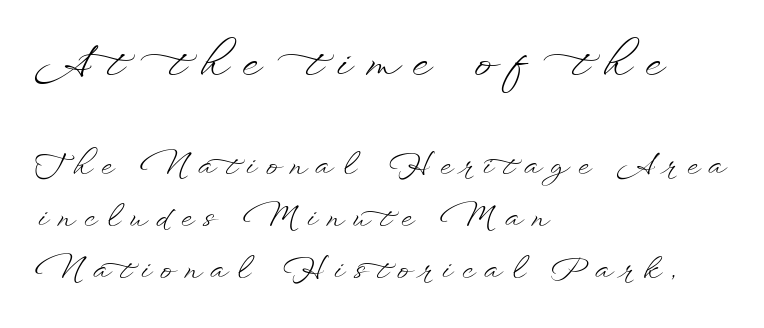
Q: Is the text bold? A: No.
Q: Is the text italic (slanted)? A: Yes.
Q: Is the text underlined? A: No.
Q: How is the paragraph aligned? A: Left-aligned.
Q: Is the spacing between letters normal or unusually wide? A: Unusually wide.
Q: Which block of text is set in a larger size, the first (top) or the second (bottom)? A: The first (top) one.
Q: Width (condensed, normal, or wide)? A: Wide.
Q: Stroke contrast? A: Low.
Q: x-height? A: Small.
Q: Monospaced? A: No.
